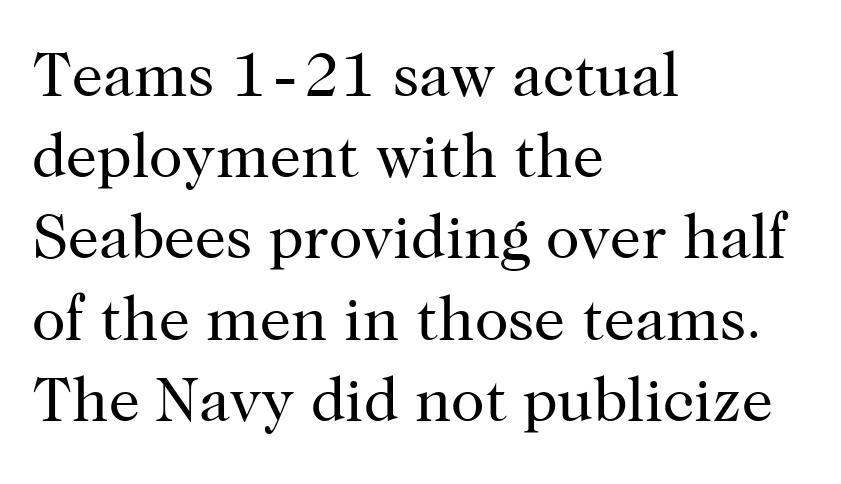
Q: Is the text bold? A: No.
Q: Is the text italic (slanted)? A: No, it is upright.
Q: Is the typeface a serif or a sans-serif typeface? A: Serif.
Q: Is the text underlined? A: No.
Q: How is the paragraph aligned? A: Left-aligned.
Q: Is the spacing between letters normal or unusually wide? A: Normal.
Q: Is the spacing between lines tight, normal or loose? A: Normal.
Q: Width (condensed, normal, or wide)? A: Normal.
Q: Stroke contrast? A: High.
Q: x-height? A: Medium.
Q: Monospaced? A: No.
